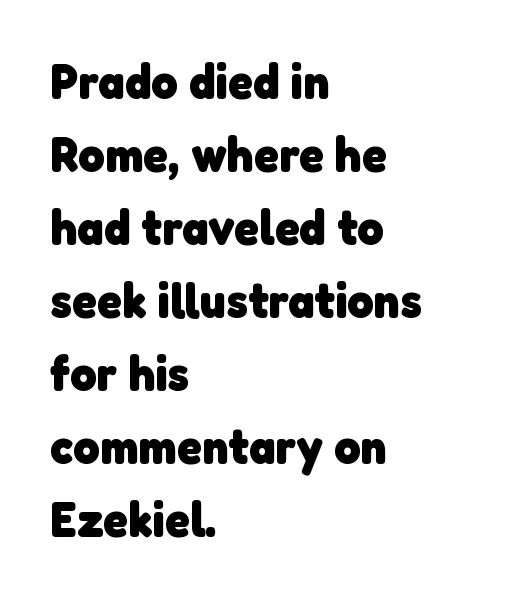
This sample keeps an unexceptional amount of space between lines. These words are printed bold, with thick strokes throughout. The space directly below the letters is spotless. The type is set solid horizontally, with unmodified tracking.
